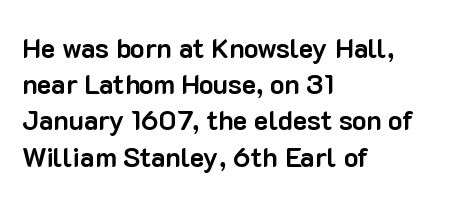
{"italic": "no", "bold": "yes", "underline": "no", "align": "left", "line_spacing": "normal", "line_spacing_ratio": 1.34, "letter_spacing": "normal", "letter_spacing_em": 0.0, "glyph_px": 27}
